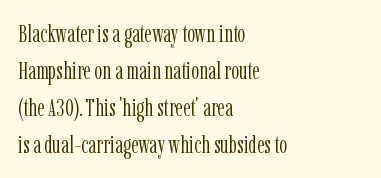
Q: Is the text bold? A: No.
Q: Is the text italic (slanted)? A: No, it is upright.
Q: Is the text underlined? A: No.
Q: How is the paragraph aligned? A: Left-aligned.
Q: Is the spacing between letters normal or unusually wide? A: Normal.
Q: Is the spacing between lines tight, normal or loose? A: Normal.
